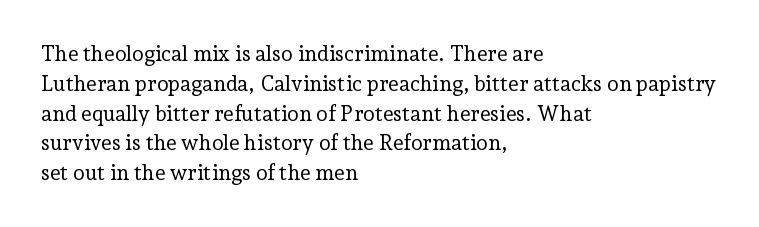
The image shows 21 px text type, upright; set left-aligned, normal line spacing (1.42x), normal letter spacing, not underlined.
